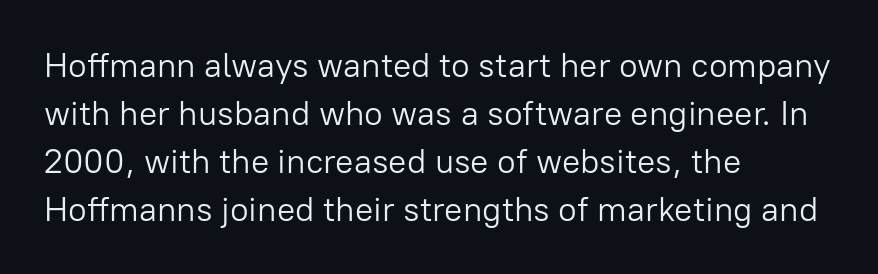
{"serif": "no", "italic": "no", "bold": "no", "weight": "light", "width": "normal", "stroke_contrast": "low", "x_height": "medium", "monospaced": "no", "underline": "no", "align": "left", "line_spacing": "normal", "line_spacing_ratio": 1.41, "letter_spacing": "normal", "letter_spacing_em": 0.0, "glyph_px": 34}
